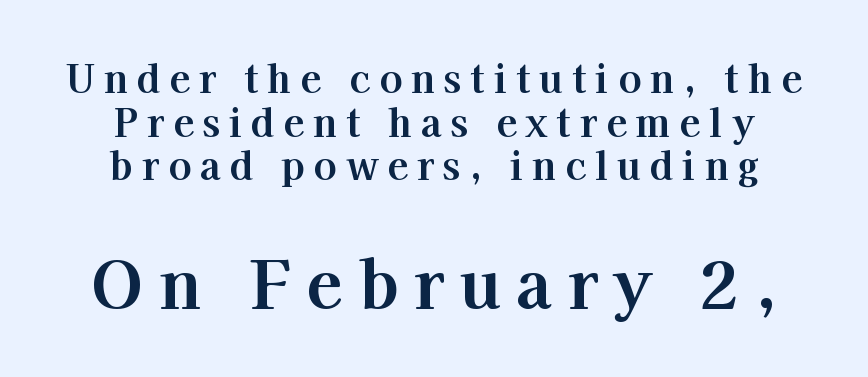
Q: Is the text bold? A: Yes.
Q: Is the text italic (slanted)? A: No, it is upright.
Q: Is the typeface a serif or a sans-serif typeface? A: Serif.
Q: Is the text underlined? A: No.
Q: How is the paragraph aligned? A: Centered.
Q: Is the spacing between letters normal or unusually wide? A: Unusually wide.
Q: Is the spacing between lines tight, normal or loose? A: Tight.
Q: Which block of text is set in a larger size, the first (top) or the second (bottom)? A: The second (bottom) one.
Q: Width (condensed, normal, or wide)? A: Normal.
Q: Stroke contrast? A: High.
Q: x-height? A: Medium.
Q: Monospaced? A: No.
